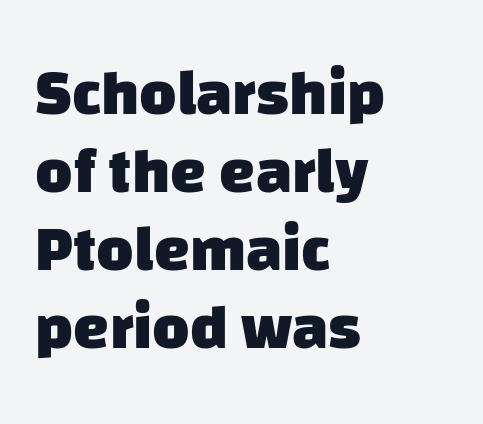
Q: Is the text bold? A: Yes.
Q: Is the typeface a serif or a sans-serif typeface? A: Sans-serif.
Q: Is the text underlined? A: No.
Q: How is the paragraph aligned? A: Left-aligned.
Q: Is the spacing between letters normal or unusually wide? A: Normal.
Q: Width (condensed, normal, or wide)? A: Normal.
Q: Stroke contrast? A: Low.
Q: x-height? A: Large.
Q: Monospaced? A: No.
